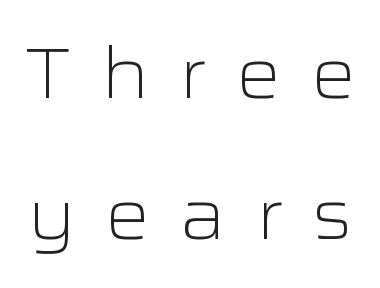
{"serif": "no", "italic": "no", "bold": "no", "weight": "light", "width": "wide", "stroke_contrast": "low", "x_height": "medium", "monospaced": "no", "underline": "no", "line_spacing": "loose", "line_spacing_ratio": 1.98, "letter_spacing": "wide", "letter_spacing_em": 0.41, "glyph_px": 71}
